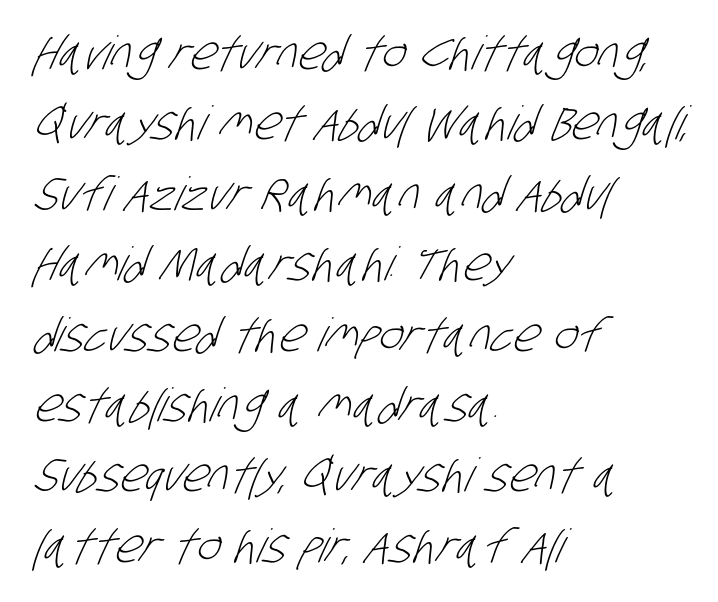
Q: Is the text bold? A: No.
Q: Is the typeface a serif or a sans-serif typeface? A: Sans-serif.
Q: Is the text underlined? A: No.
Q: How is the paragraph aligned? A: Left-aligned.
Q: Is the spacing between letters normal or unusually wide? A: Normal.
Q: Is the spacing between lines tight, normal or loose? A: Normal.
Q: Width (condensed, normal, or wide)? A: Condensed.
Q: Stroke contrast? A: Low.
Q: x-height? A: Large.
Q: Monospaced? A: No.
